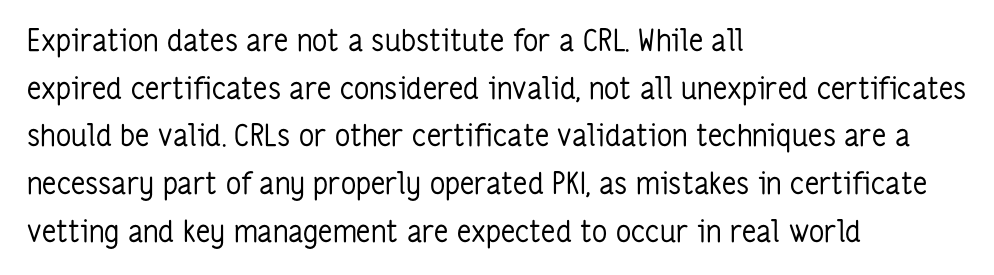
Q: Is the text bold? A: No.
Q: Is the text italic (slanted)? A: No, it is upright.
Q: Is the typeface a serif or a sans-serif typeface? A: Sans-serif.
Q: Is the text underlined? A: No.
Q: How is the paragraph aligned? A: Left-aligned.
Q: Is the spacing between letters normal or unusually wide? A: Normal.
Q: Is the spacing between lines tight, normal or loose? A: Normal.
Q: Width (condensed, normal, or wide)? A: Condensed.
Q: Stroke contrast? A: Low.
Q: x-height? A: Medium.
Q: Monospaced? A: No.
